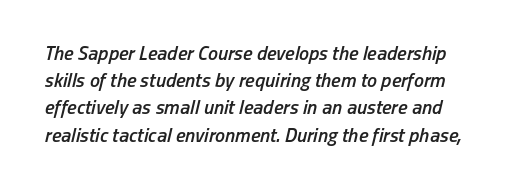
Q: Is the text bold? A: Semi-bold.
Q: Is the text italic (slanted)? A: Yes, it leans right by about 13 degrees.
Q: Is the text underlined? A: No.
Q: Is the spacing between letters normal or unusually wide? A: Normal.
Q: Is the spacing between lines tight, normal or loose? A: Normal.
